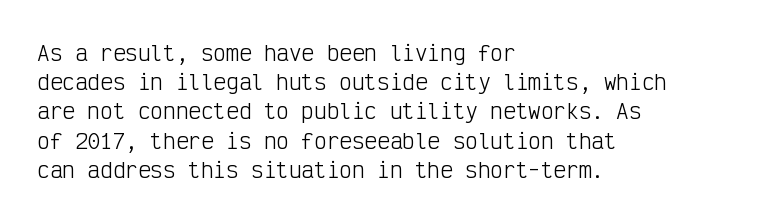
Q: Is the text bold? A: No.
Q: Is the text italic (slanted)? A: No, it is upright.
Q: Is the text underlined? A: No.
Q: How is the paragraph aligned? A: Left-aligned.
Q: Is the spacing between letters normal or unusually wide? A: Normal.
Q: Is the spacing between lines tight, normal or loose? A: Normal.
